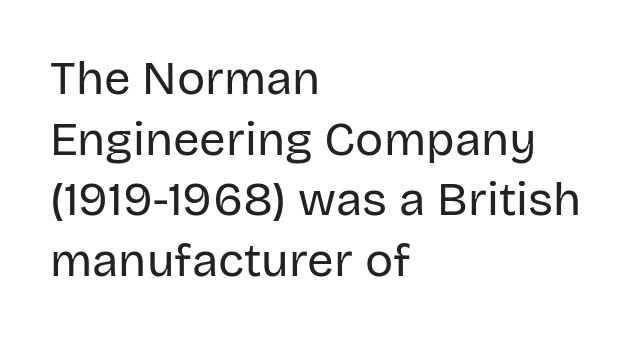
The image shows 47 px regular-weight sans-serif type, upright; set left-aligned, normal line spacing (1.29x), normal letter spacing, not underlined; low stroke contrast and a large x-height.
